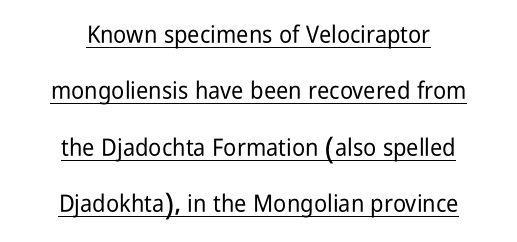
There is no visible air inserted between adjacent glyphs. The typesetter has applied underlining to the passage shown. Whoever set this chose breathing room over compactness in the vertical rhythm. Italic: no, the glyphs are upright roman. Which margin do the lines hug? Neither — every line sits in the middle.
